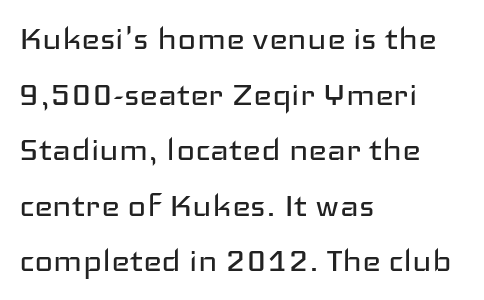
{"serif": "no", "italic": "no", "bold": "no", "weight": "regular", "width": "wide", "stroke_contrast": "low", "x_height": "medium", "monospaced": "no", "underline": "no", "align": "left", "line_spacing": "normal", "line_spacing_ratio": 1.39, "letter_spacing": "normal", "letter_spacing_em": 0.0, "glyph_px": 40}
